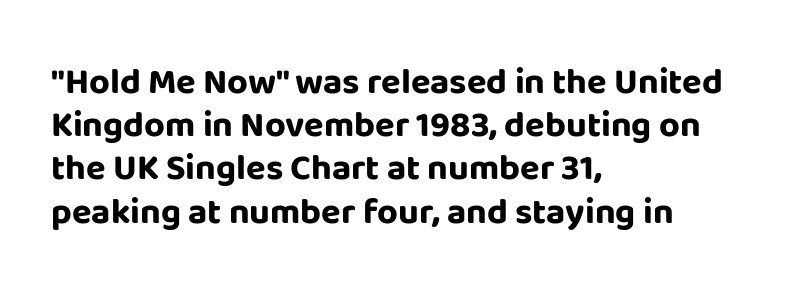
Ascenders rise straight up at ninety degrees. A bare baseline throughout the passage. Characters follow at the spacing the type designer built in. Proportional: the letters do not fall into vertical columns. Are there feet on the stems? There aren't — it's a sans. Short and long lines alike share a common starting point at left.
